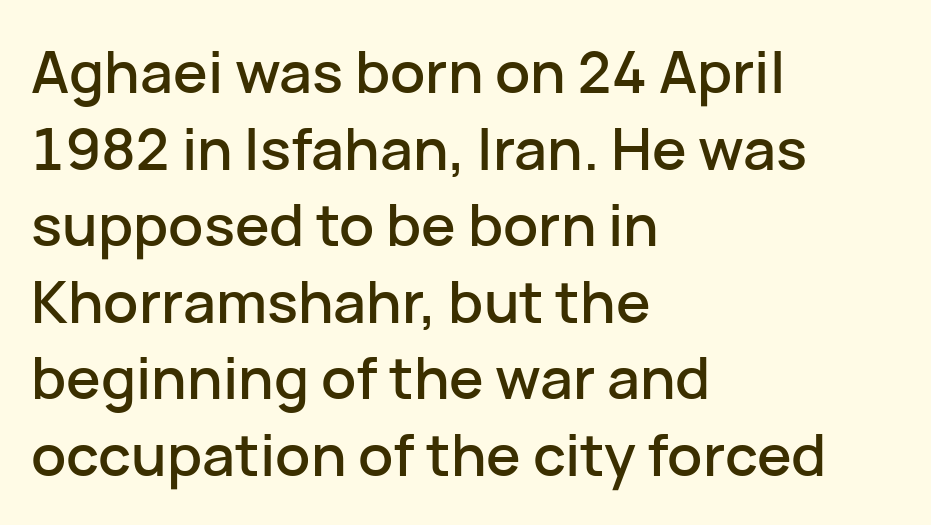
The image shows 58 px sans-serif type, upright; set left-aligned, normal line spacing (1.32x), normal letter spacing, not underlined; low stroke contrast and a medium x-height.
